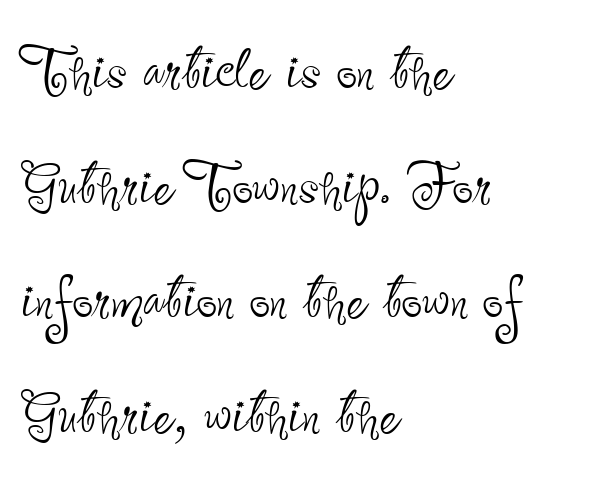
Font category for this specimen: sans-serif. Lines of text with bare space underneath. Between one letter and the next there's only the usual sliver of space. If you measured baseline to baseline, you'd find a middling distance.
